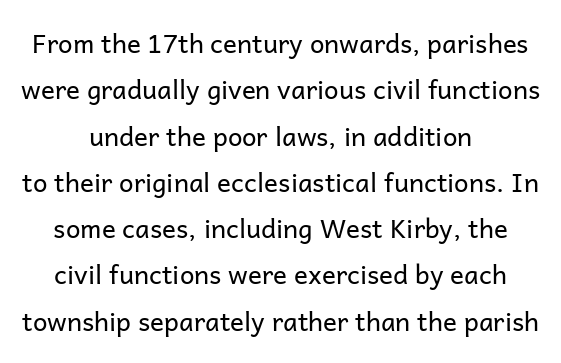
{"italic": "no", "bold": "no", "underline": "no", "align": "center", "line_spacing_ratio": 1.78, "letter_spacing": "normal", "letter_spacing_em": 0.0, "glyph_px": 26}
